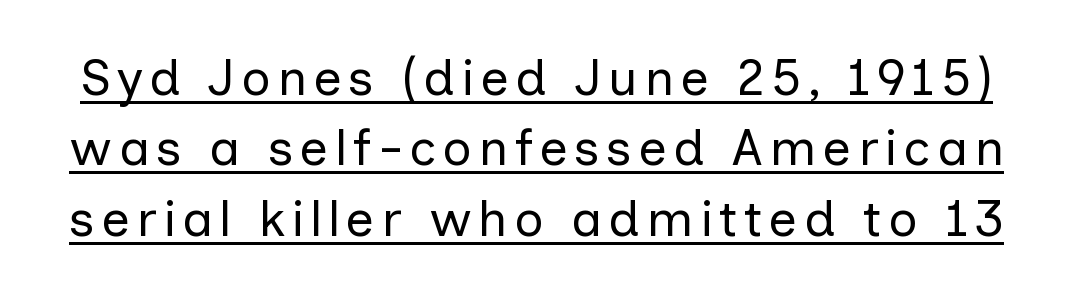
{"serif": "no", "italic": "no", "bold": "no", "weight": "regular", "width": "normal", "stroke_contrast": "low", "x_height": "medium", "monospaced": "no", "underline": "yes", "line_spacing": "normal", "line_spacing_ratio": 1.38, "glyph_px": 51}
